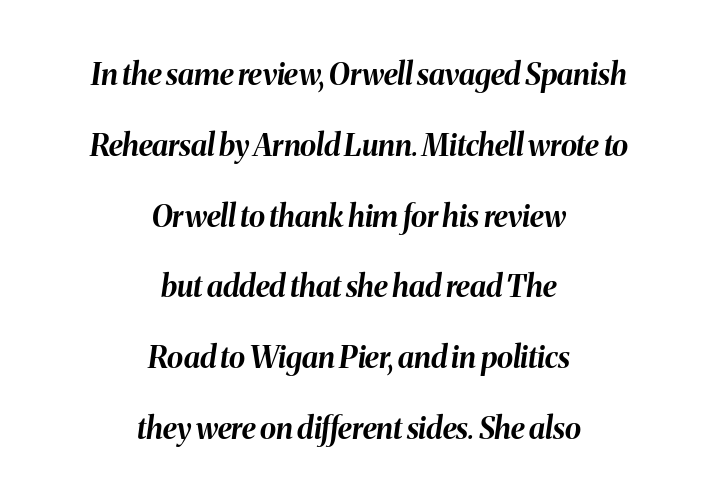
The image shows 30 px bold type, italic (leaning right); set centered, loose line spacing (2.36x), normal letter spacing, not underlined; medium stroke contrast and a medium x-height.
